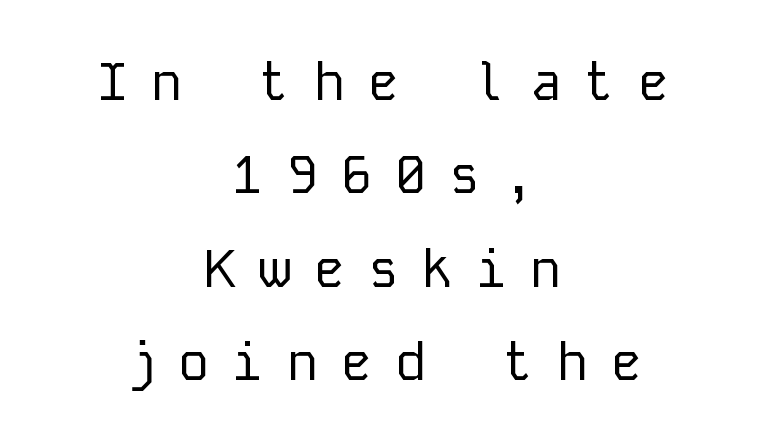
Q: Is the text bold? A: No.
Q: Is the text italic (slanted)? A: No, it is upright.
Q: Is the typeface a serif or a sans-serif typeface? A: Sans-serif.
Q: Is the text underlined? A: No.
Q: How is the paragraph aligned? A: Centered.
Q: Is the spacing between letters normal or unusually wide? A: Unusually wide.
Q: Width (condensed, normal, or wide)? A: Normal.
Q: Stroke contrast? A: Low.
Q: x-height? A: Medium.
Q: Monospaced? A: Yes.
